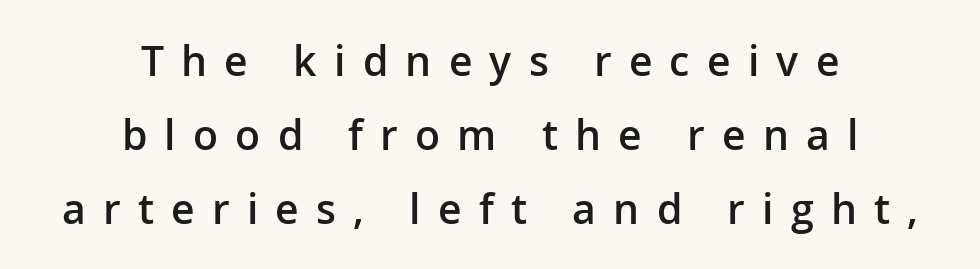
The image shows 41 px semibold sans-serif type, upright; set centered, line spacing 1.8x, unusually wide letter spacing (+0.42 em), not underlined; low stroke contrast and a medium x-height.
